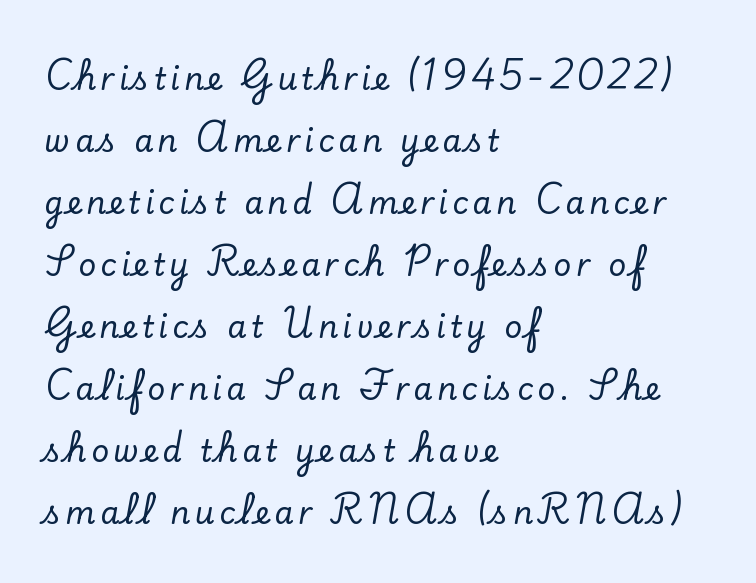
The image shows 31 px serif type; set left-aligned, loose line spacing (2.0x), not underlined; low stroke contrast and a small x-height.
